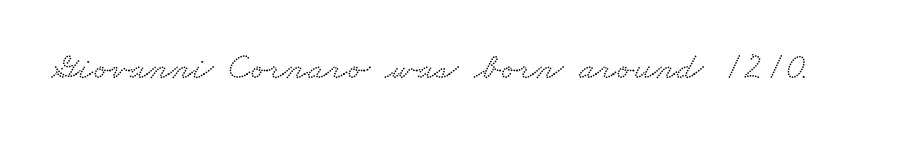
Nobody drew a line under any word here. Characters follow at the spacing the type designer built in. The passage shown is typed in a proportional face where columns would drift.
